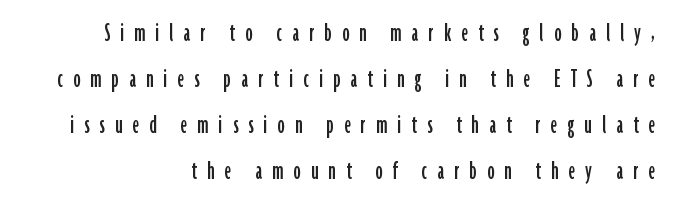
The image shows 29 px condensed sans-serif type, upright; set right-aligned, normal line spacing (1.59x), unusually wide letter spacing (+0.35 em), not underlined; low stroke contrast and a medium x-height.
